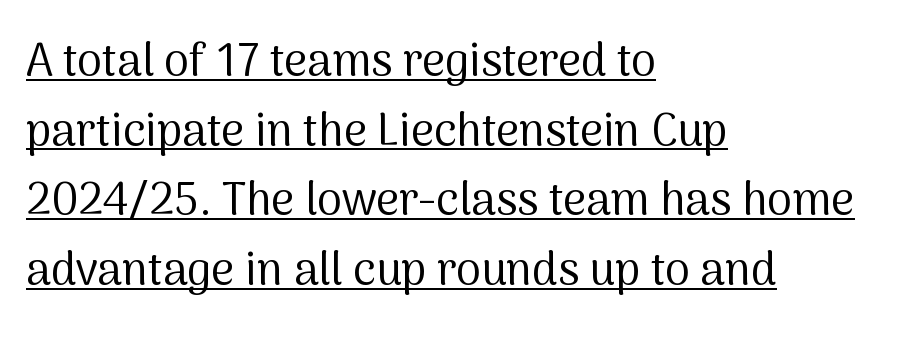
{"serif": "no", "italic": "no", "bold": "no", "weight": "regular", "width": "normal", "stroke_contrast": "medium", "x_height": "medium", "monospaced": "no", "underline": "yes", "align": "left", "line_spacing": "normal", "line_spacing_ratio": 1.55, "letter_spacing": "normal", "letter_spacing_em": 0.0, "glyph_px": 45}
